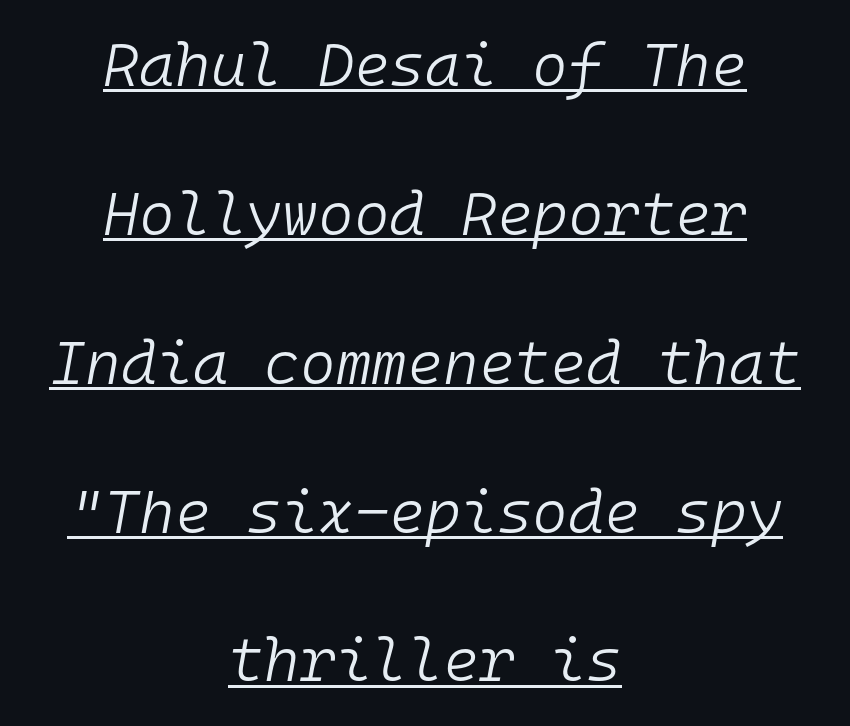
The rag falls on both sides of this text block equally. Underlined type. Observe the ordinary spacing: letters are neighbours, not strangers. You can tell it's italic because the verticals aren't actually vertical. Spacing verdict: monospaced, one width for all characters. These lines stand farther apart than default settings would place them.
